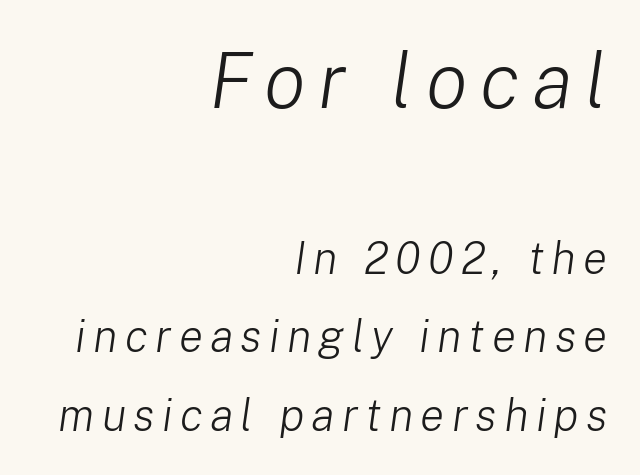
The image shows 78 px light type, italic (leaning right); set right-aligned, line spacing 1.74x, not underlined; the first (top) block is 1.73x larger; low stroke contrast and a medium x-height.
